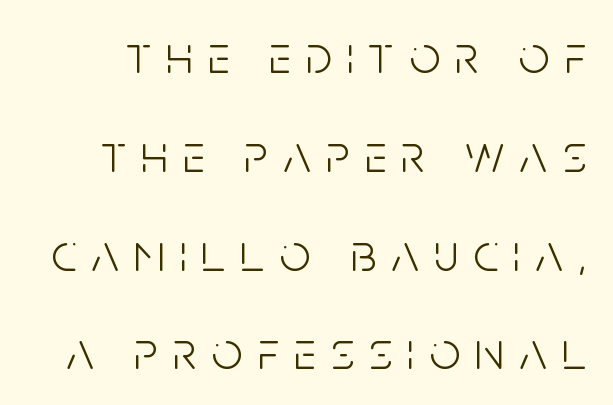
{"serif": "no", "italic": "no", "bold": "no", "weight": "light", "width": "condensed", "stroke_contrast": "low", "x_height": "large", "monospaced": "no", "underline": "no", "line_spacing_ratio": 1.83, "letter_spacing": "wide", "letter_spacing_em": 0.28, "glyph_px": 54}
